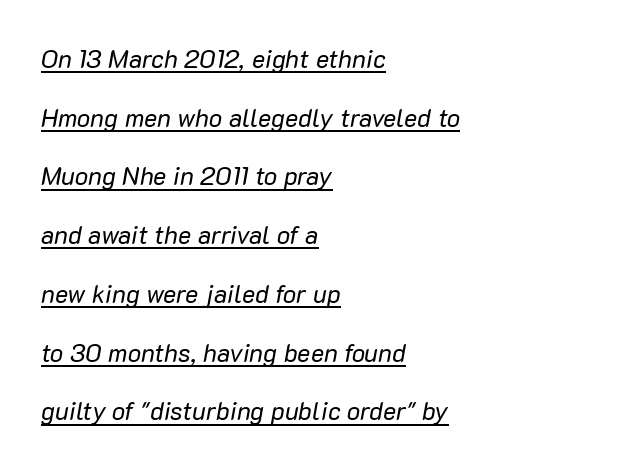
The image shows 25 px text type, italic (leaning right); set left-aligned, loose line spacing (2.35x), normal letter spacing, underlined.
